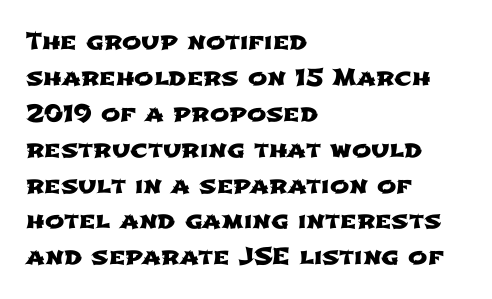
The lines sit at an ordinary, default distance from one another. The space beneath each line is pristine and unruled. These lines are set flush left with a ragged right edge. Does extra space separate the letters? No, they use regular spacing.
